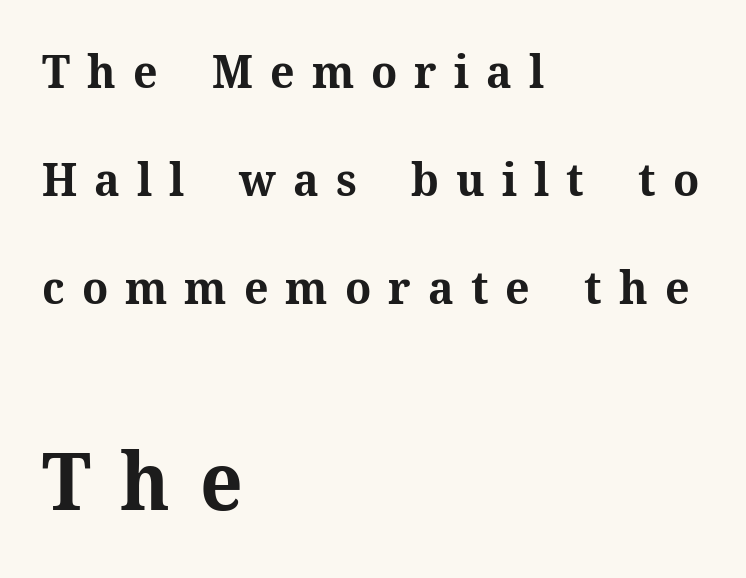
{"serif": "yes", "italic": "no", "bold": "yes", "weight": "bold", "width": "normal", "stroke_contrast": "medium", "x_height": "medium", "monospaced": "no", "underline": "no", "align": "left", "line_spacing": "loose", "line_spacing_ratio": 2.35, "letter_spacing": "wide", "letter_spacing_em": 0.37, "larger_block": "second", "size_ratio": 1.74, "glyph_px": 80}
